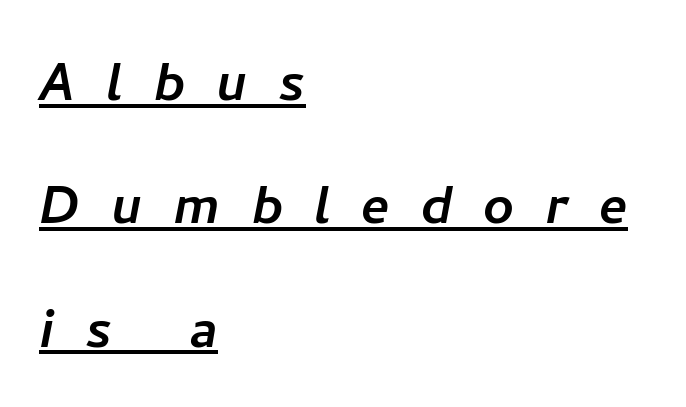
Q: Is the typeface a serif or a sans-serif typeface? A: Sans-serif.
Q: Is the text underlined? A: Yes.
Q: How is the paragraph aligned? A: Left-aligned.
Q: Is the spacing between letters normal or unusually wide? A: Unusually wide.
Q: Width (condensed, normal, or wide)? A: Normal.
Q: Stroke contrast? A: Low.
Q: x-height? A: Medium.
Q: Monospaced? A: No.
